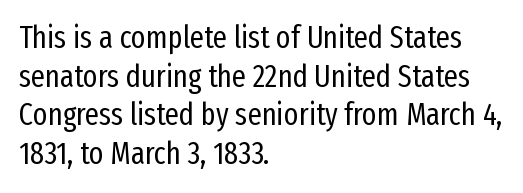
Q: Is the text bold? A: No.
Q: Is the text italic (slanted)? A: No, it is upright.
Q: Is the typeface a serif or a sans-serif typeface? A: Sans-serif.
Q: Is the text underlined? A: No.
Q: How is the paragraph aligned? A: Left-aligned.
Q: Is the spacing between letters normal or unusually wide? A: Normal.
Q: Is the spacing between lines tight, normal or loose? A: Normal.
Q: Width (condensed, normal, or wide)? A: Condensed.
Q: Stroke contrast? A: Low.
Q: x-height? A: Medium.
Q: Monospaced? A: No.
